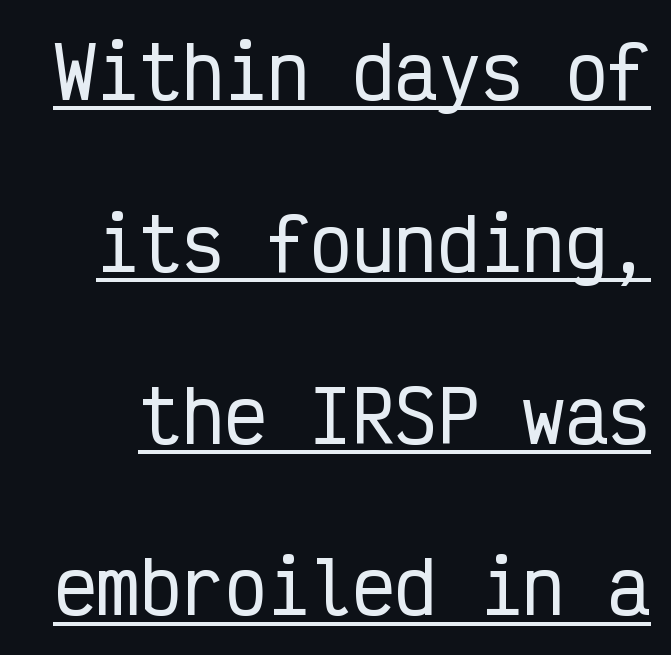
{"serif": "no", "italic": "no", "width": "condensed", "stroke_contrast": "low", "x_height": "medium", "monospaced": "yes", "underline": "yes", "line_spacing": "loose", "line_spacing_ratio": 2.42, "letter_spacing": "normal", "letter_spacing_em": 0.0, "glyph_px": 71}
